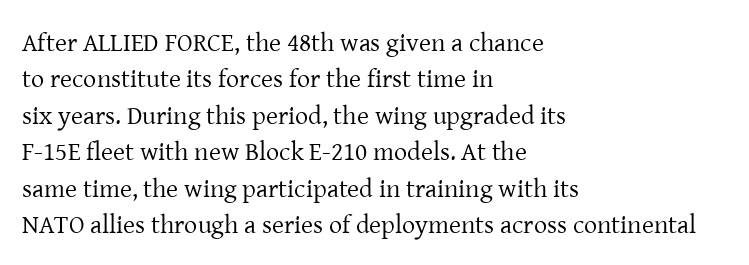
{"italic": "no", "bold": "no", "underline": "no", "align": "left", "line_spacing": "normal", "line_spacing_ratio": 1.4, "letter_spacing": "normal", "letter_spacing_em": 0.0, "glyph_px": 26}
